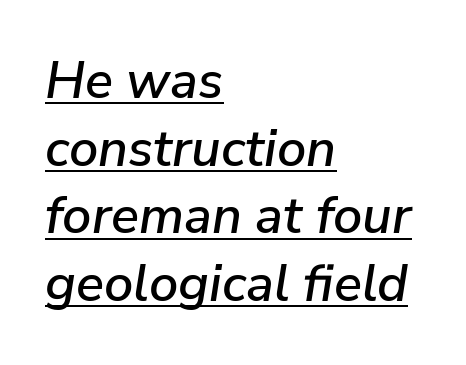
Q: Is the text italic (slanted)? A: Yes, it leans right by about 9 degrees.
Q: Is the text underlined? A: Yes.
Q: How is the paragraph aligned? A: Left-aligned.
Q: Is the spacing between letters normal or unusually wide? A: Normal.
Q: Is the spacing between lines tight, normal or loose? A: Normal.
Q: Width (condensed, normal, or wide)? A: Normal.
Q: Stroke contrast? A: Low.
Q: x-height? A: Medium.
Q: Monospaced? A: No.
